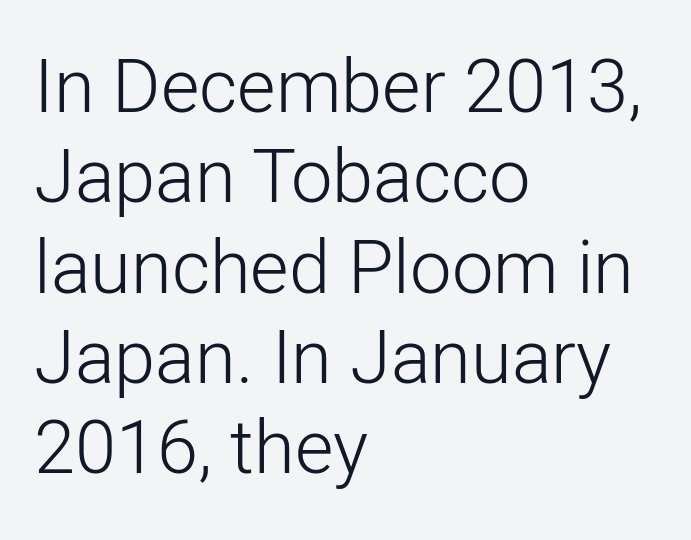
Q: Is the text bold? A: No.
Q: Is the text italic (slanted)? A: No, it is upright.
Q: Is the typeface a serif or a sans-serif typeface? A: Sans-serif.
Q: Is the text underlined? A: No.
Q: How is the paragraph aligned? A: Left-aligned.
Q: Is the spacing between letters normal or unusually wide? A: Normal.
Q: Width (condensed, normal, or wide)? A: Normal.
Q: Stroke contrast? A: Low.
Q: x-height? A: Medium.
Q: Monospaced? A: No.
